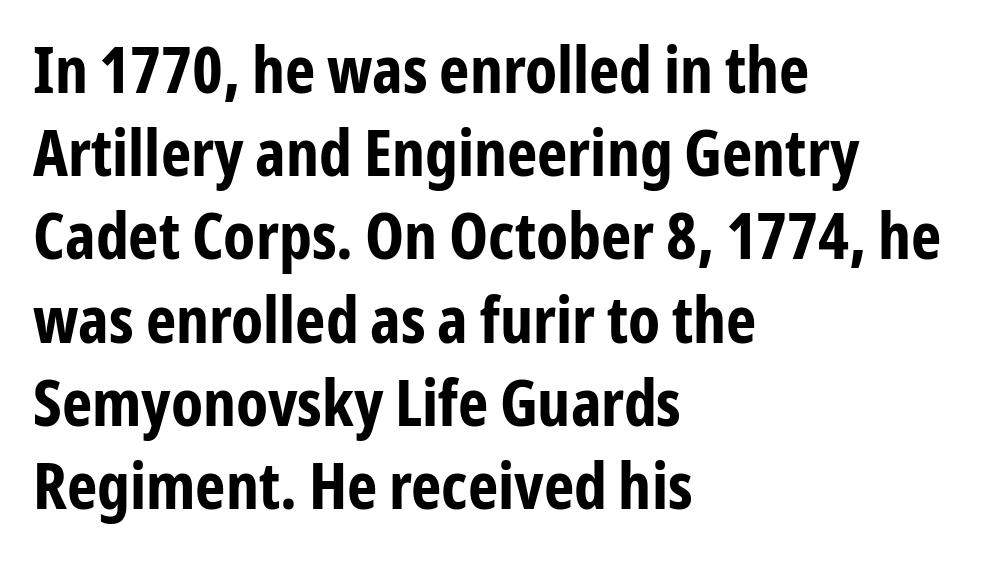
The image shows 65 px bold, condensed sans-serif type, upright; set left-aligned, normal line spacing (1.28x), normal letter spacing, not underlined; low stroke contrast and a medium x-height.
